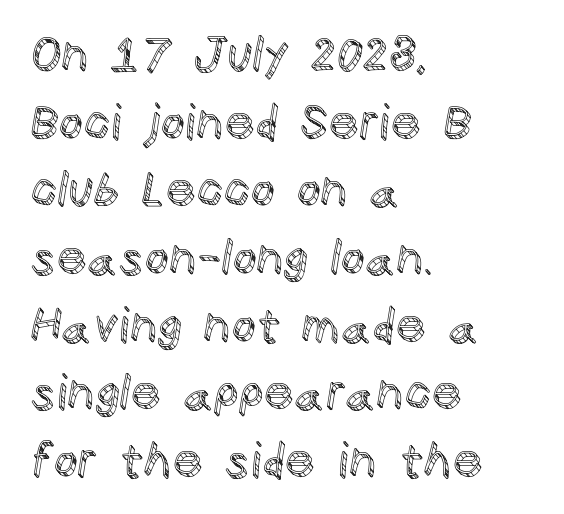
The image shows 48 px text type; set left-aligned, normal line spacing (1.41x), normal letter spacing, not underlined; a large x-height.
